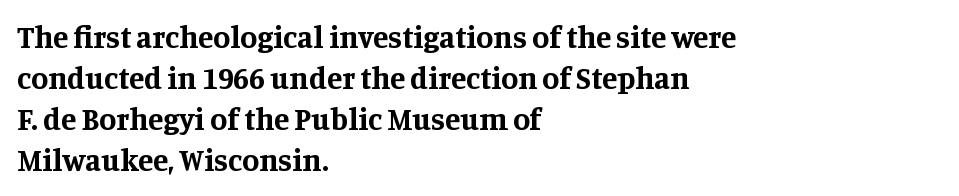
Q: Is the text bold? A: Yes.
Q: Is the text italic (slanted)? A: No, it is upright.
Q: Is the typeface a serif or a sans-serif typeface? A: Serif.
Q: Is the text underlined? A: No.
Q: How is the paragraph aligned? A: Left-aligned.
Q: Is the spacing between letters normal or unusually wide? A: Normal.
Q: Is the spacing between lines tight, normal or loose? A: Normal.
Q: Width (condensed, normal, or wide)? A: Normal.
Q: Stroke contrast? A: Medium.
Q: x-height? A: Large.
Q: Monospaced? A: No.
